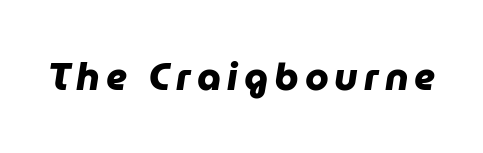
{"serif": "no", "bold": "yes", "weight": "heavy", "width": "normal", "stroke_contrast": "low", "x_height": "medium", "monospaced": "no", "underline": "no", "glyph_px": 38}
